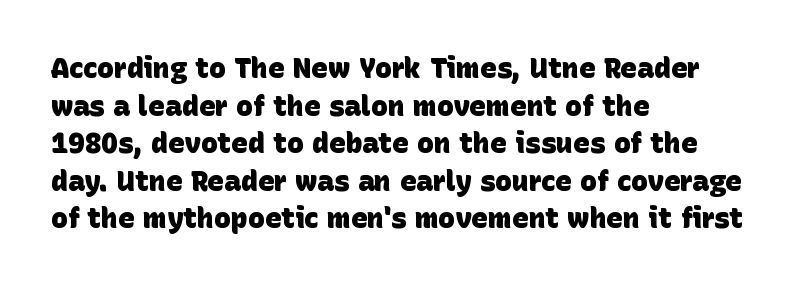
The image shows 28 px heavy sans-serif type; set left-aligned, normal line spacing (1.34x), normal letter spacing, not underlined; low stroke contrast and a large x-height.
